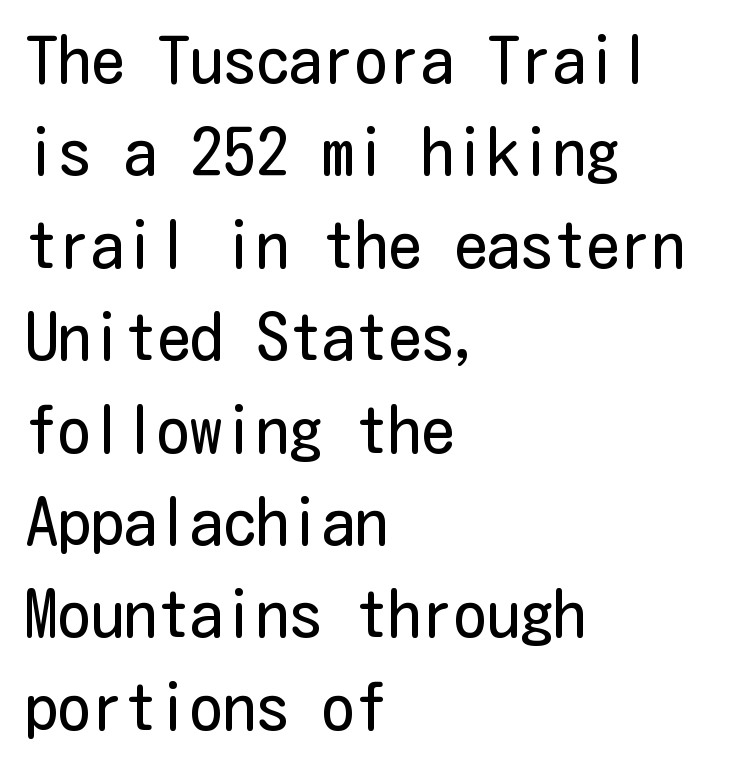
The image shows 66 px regular-weight, condensed sans-serif type, upright; set left-aligned, normal line spacing (1.4x), normal letter spacing, not underlined; low stroke contrast and a medium x-height.
